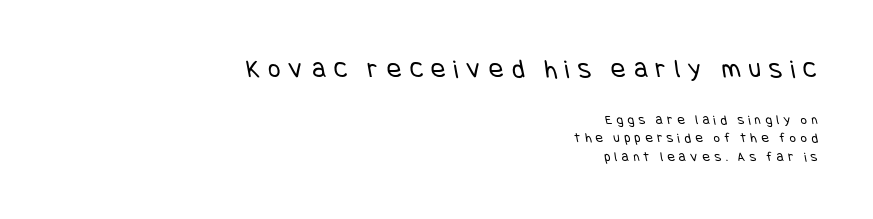
The image shows 27 px text type; set right-aligned, normal line spacing (1.31x), unusually wide letter spacing (+0.31 em), not underlined; the first (top) block is 1.93x larger.
